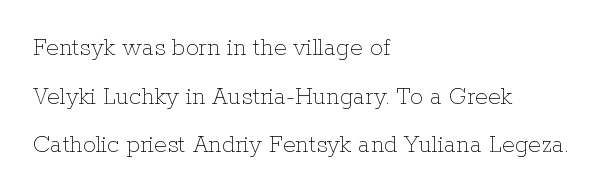
This is roman type, the default non-slanted kind. The rendering anchors every line to the left-hand side. The gaps between neighbouring characters are ordinary and unremarkable. The passage shown is not bold in any degree. The baseline area is clear.
